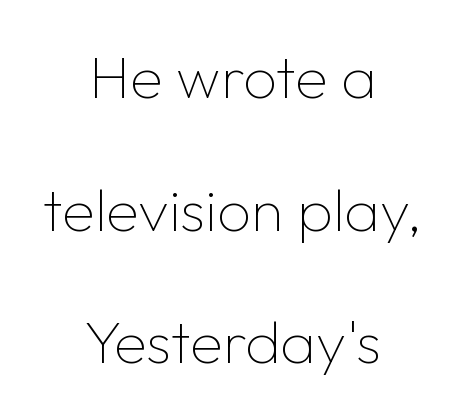
{"serif": "no", "italic": "no", "bold": "no", "weight": "thin", "width": "normal", "stroke_contrast": "low", "x_height": "medium", "monospaced": "no", "underline": "no", "align": "center", "line_spacing": "loose", "line_spacing_ratio": 2.21, "letter_spacing": "normal", "letter_spacing_em": 0.0, "glyph_px": 60}
